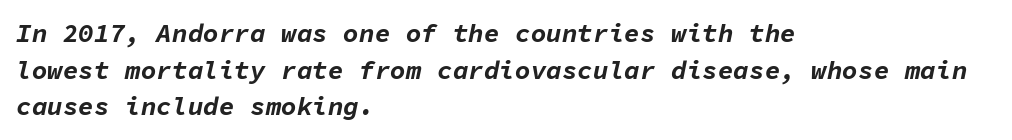
{"italic": "yes", "lean": "right", "slant_degrees": 11, "bold": "yes", "underline": "no", "align": "left", "line_spacing": "normal", "line_spacing_ratio": 1.41, "letter_spacing": "normal", "letter_spacing_em": 0.0, "glyph_px": 26}
